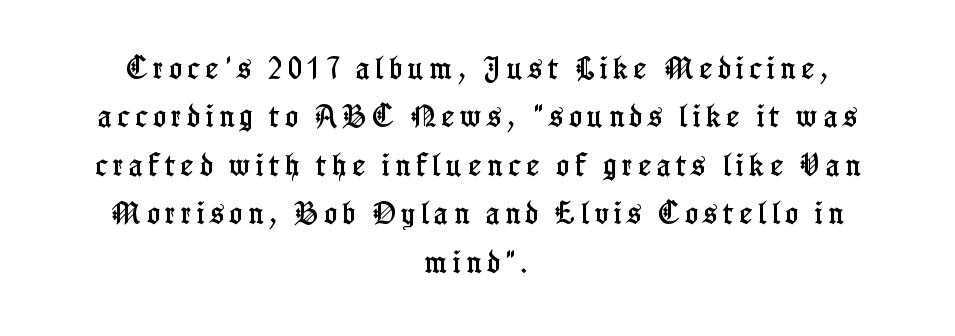
{"italic": "no", "underline": "no", "align": "center", "line_spacing": "loose", "line_spacing_ratio": 1.94, "letter_spacing": "wide", "letter_spacing_em": 0.21, "glyph_px": 25}
